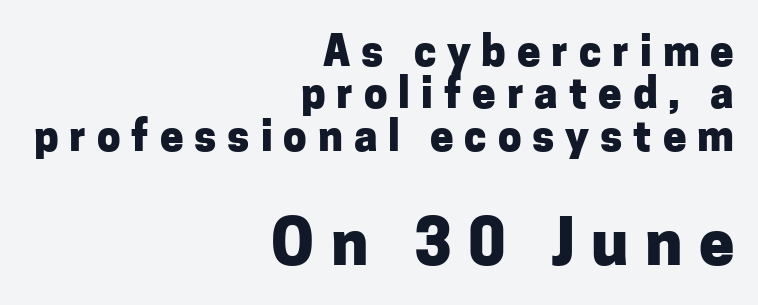
{"serif": "no", "italic": "no", "bold": "yes", "weight": "heavy", "width": "normal", "stroke_contrast": "low", "x_height": "medium", "monospaced": "no", "underline": "no", "align": "right", "line_spacing": "tight", "line_spacing_ratio": 1.01, "letter_spacing": "wide", "letter_spacing_em": 0.26, "larger_block": "second", "size_ratio": 1.5, "glyph_px": 63}
